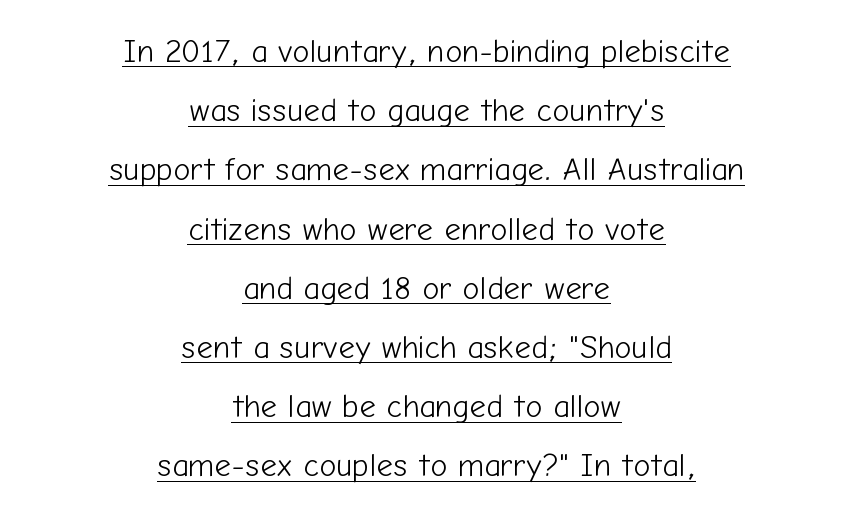
Q: Is the text bold? A: No.
Q: Is the text italic (slanted)? A: No, it is upright.
Q: Is the typeface a serif or a sans-serif typeface? A: Sans-serif.
Q: Is the text underlined? A: Yes.
Q: How is the paragraph aligned? A: Centered.
Q: Is the spacing between letters normal or unusually wide? A: Normal.
Q: Width (condensed, normal, or wide)? A: Normal.
Q: Stroke contrast? A: Low.
Q: x-height? A: Medium.
Q: Monospaced? A: No.
